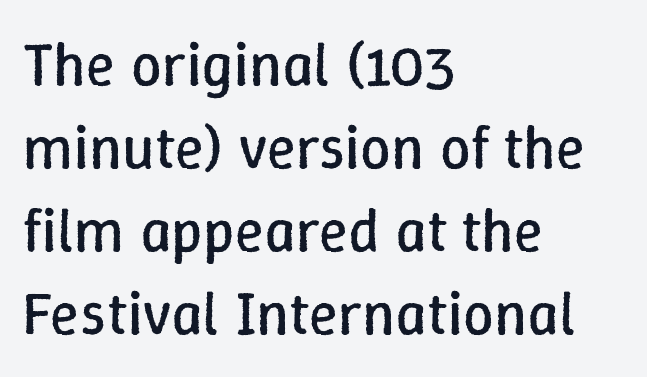
The image shows 61 px regular-weight type, upright; set left-aligned, normal line spacing (1.36x), normal letter spacing, not underlined; low stroke contrast and a medium x-height.
